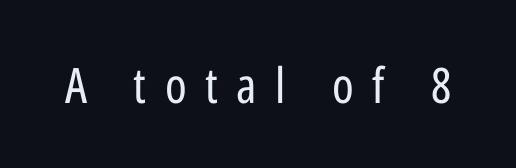
The image shows 49 px regular-weight, condensed sans-serif type, upright; set unusually wide letter spacing (+0.38 em), not underlined; low stroke contrast and a medium x-height.
